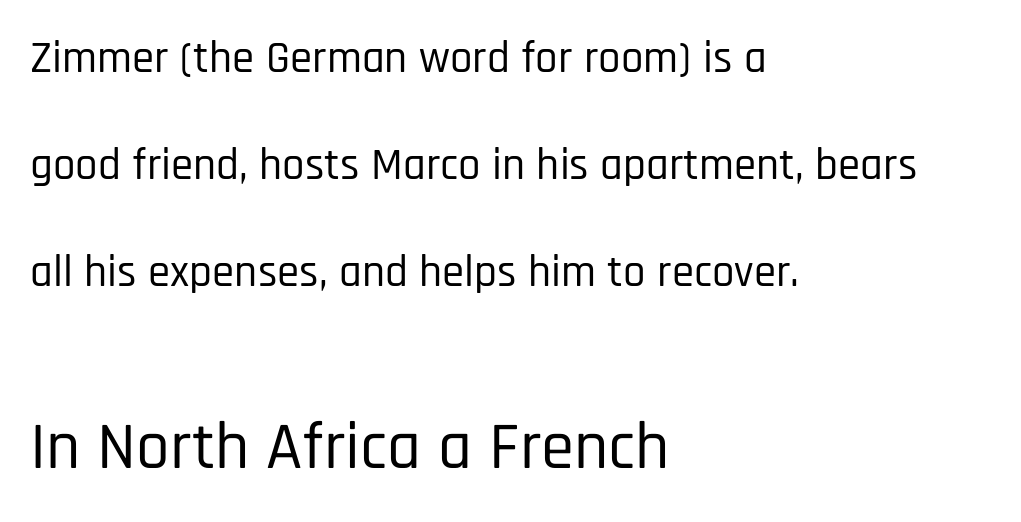
{"serif": "no", "italic": "no", "width": "condensed", "stroke_contrast": "low", "x_height": "large", "monospaced": "no", "underline": "no", "align": "left", "line_spacing": "loose", "line_spacing_ratio": 2.38, "letter_spacing": "normal", "letter_spacing_em": 0.0, "larger_block": "second", "size_ratio": 1.49, "glyph_px": 67}
